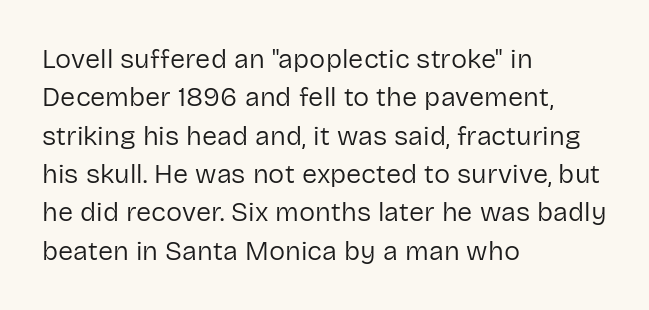
{"italic": "no", "bold": "no", "underline": "no", "align": "left", "line_spacing": "normal", "line_spacing_ratio": 1.42, "letter_spacing": "normal", "letter_spacing_em": 0.0, "glyph_px": 27}
